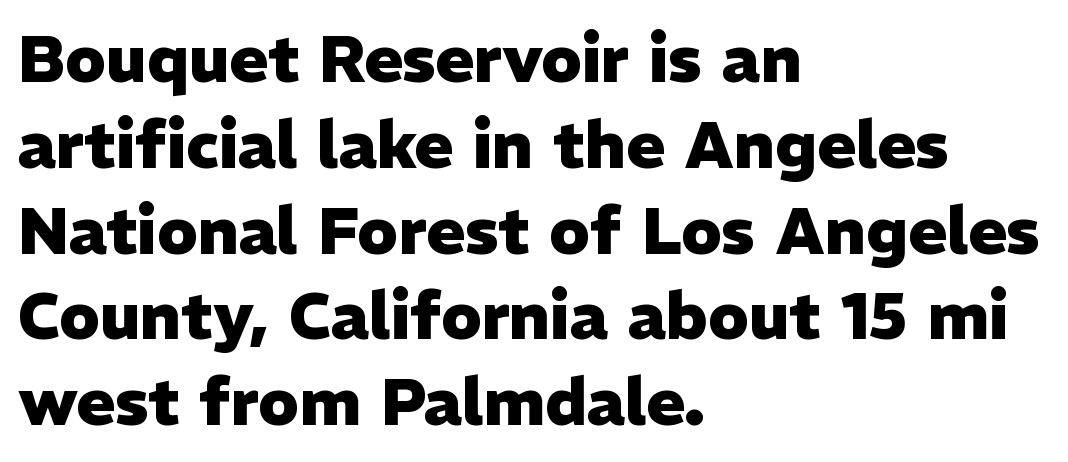
{"serif": "no", "italic": "no", "bold": "yes", "weight": "heavy", "width": "normal", "stroke_contrast": "low", "x_height": "medium", "monospaced": "no", "underline": "no", "align": "left", "line_spacing": "normal", "line_spacing_ratio": 1.32, "letter_spacing": "normal", "letter_spacing_em": 0.0, "glyph_px": 65}
